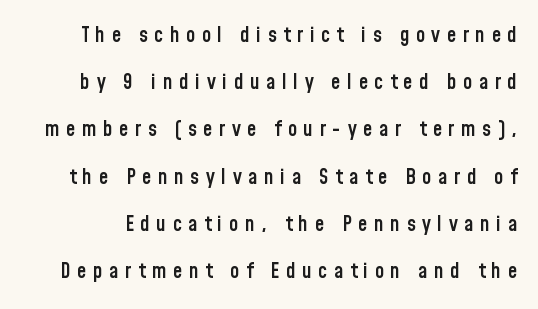
The image shows 21 px text type, upright; set loose line spacing (2.25x), unusually wide letter spacing (+0.31 em), not underlined.
